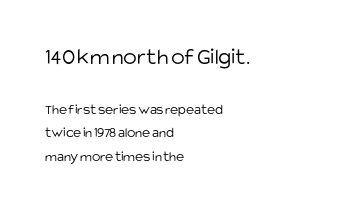
Q: Is the text bold? A: No.
Q: Is the text italic (slanted)? A: No, it is upright.
Q: Is the text underlined? A: No.
Q: How is the paragraph aligned? A: Left-aligned.
Q: Is the spacing between letters normal or unusually wide? A: Normal.
Q: Is the spacing between lines tight, normal or loose? A: Normal.
Q: Which block of text is set in a larger size, the first (top) or the second (bottom)? A: The first (top) one.
